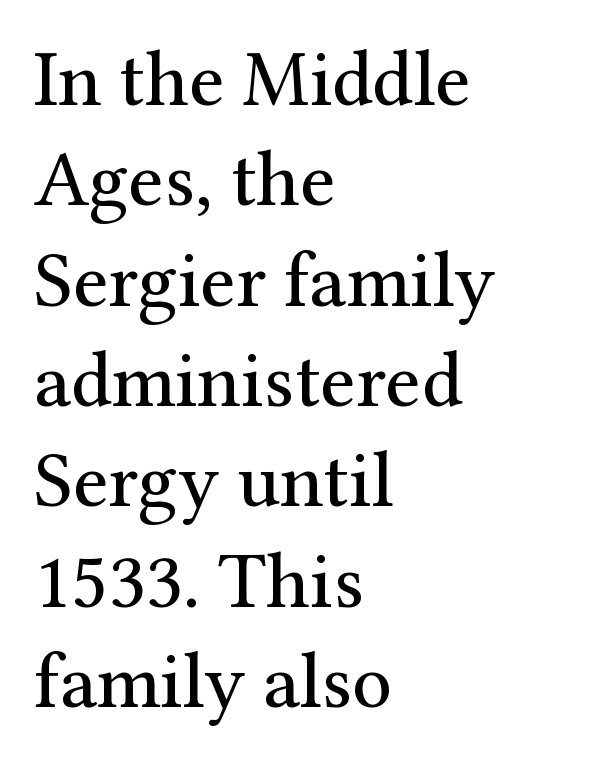
The baseline area is clear. The axis of the letterforms is exactly vertical. The letters sit at their default tracking, neither squeezed nor spread. Serifs: yes, visible at the terminals of the letterforms. Quick note: interline space is typical. The rendering uses natural spacing where letterforms have individual widths.
